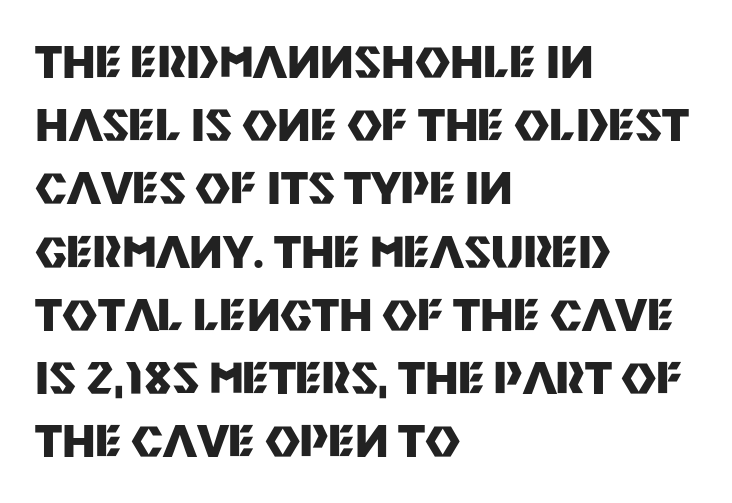
The image shows 43 px heavy sans-serif type, upright; set left-aligned, normal line spacing (1.47x), normal letter spacing, not underlined; medium stroke contrast and a large x-height.
